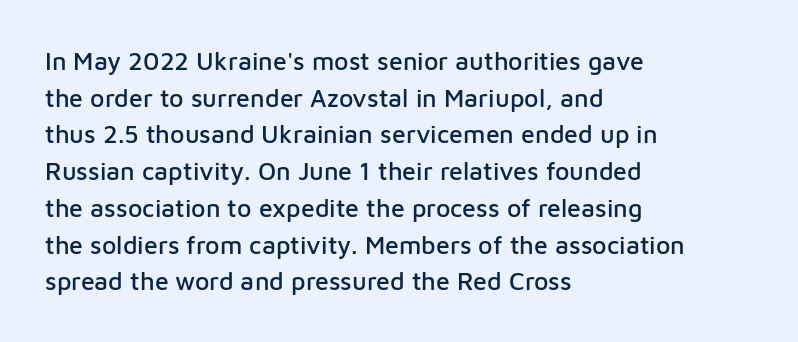
Q: Is the text italic (slanted)? A: No, it is upright.
Q: Is the text underlined? A: No.
Q: How is the paragraph aligned? A: Left-aligned.
Q: Is the spacing between letters normal or unusually wide? A: Normal.
Q: Is the spacing between lines tight, normal or loose? A: Normal.
